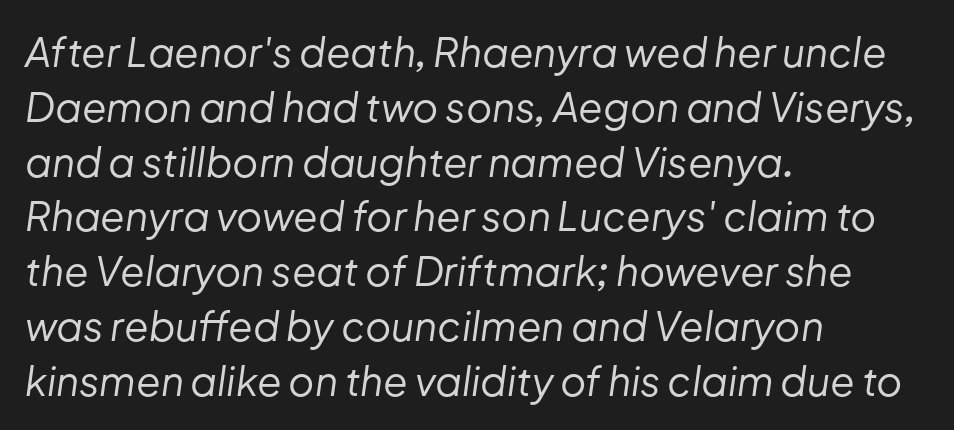
The image shows 40 px regular-weight type, italic (leaning right); set left-aligned, normal line spacing (1.37x), normal letter spacing, not underlined; low stroke contrast and a medium x-height.
